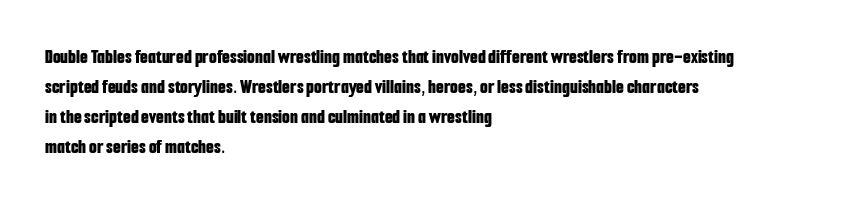
Alignment: flush left. Tall strokes in this sample are plumb rather than angled. Successive baselines arrive at the customary interval. The rendering uses a bold face; every stroke is thick and dark. The specimen omits any rule beneath the text block's lines. Short note: letters normally spaced.
